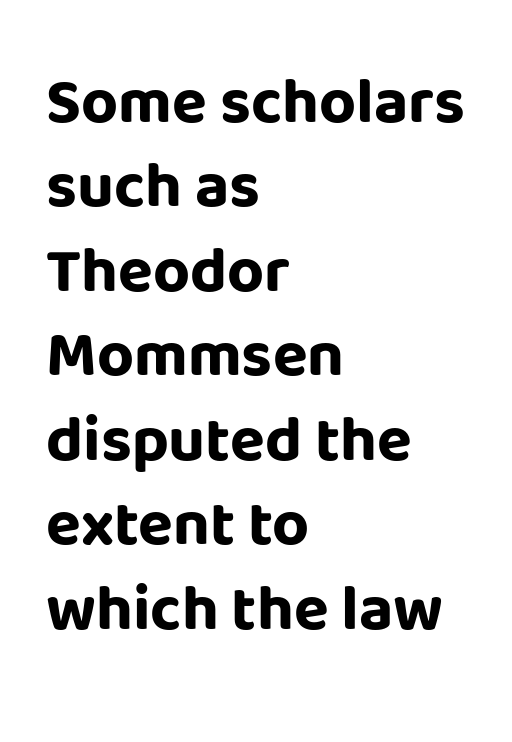
Q: Is the text bold? A: Yes.
Q: Is the text italic (slanted)? A: No, it is upright.
Q: Is the typeface a serif or a sans-serif typeface? A: Sans-serif.
Q: Is the text underlined? A: No.
Q: How is the paragraph aligned? A: Left-aligned.
Q: Is the spacing between letters normal or unusually wide? A: Normal.
Q: Is the spacing between lines tight, normal or loose? A: Normal.
Q: Width (condensed, normal, or wide)? A: Normal.
Q: Stroke contrast? A: Low.
Q: x-height? A: Large.
Q: Monospaced? A: No.
